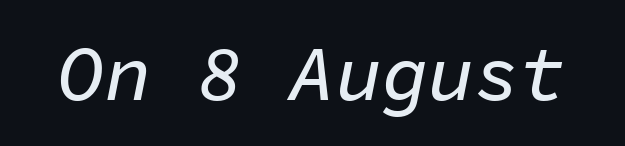
Q: Is the text italic (slanted)? A: Yes, it leans right by about 11 degrees.
Q: Is the text underlined? A: No.
Q: Is the spacing between letters normal or unusually wide? A: Normal.
Q: Width (condensed, normal, or wide)? A: Normal.
Q: Stroke contrast? A: Low.
Q: x-height? A: Medium.
Q: Monospaced? A: Yes.
